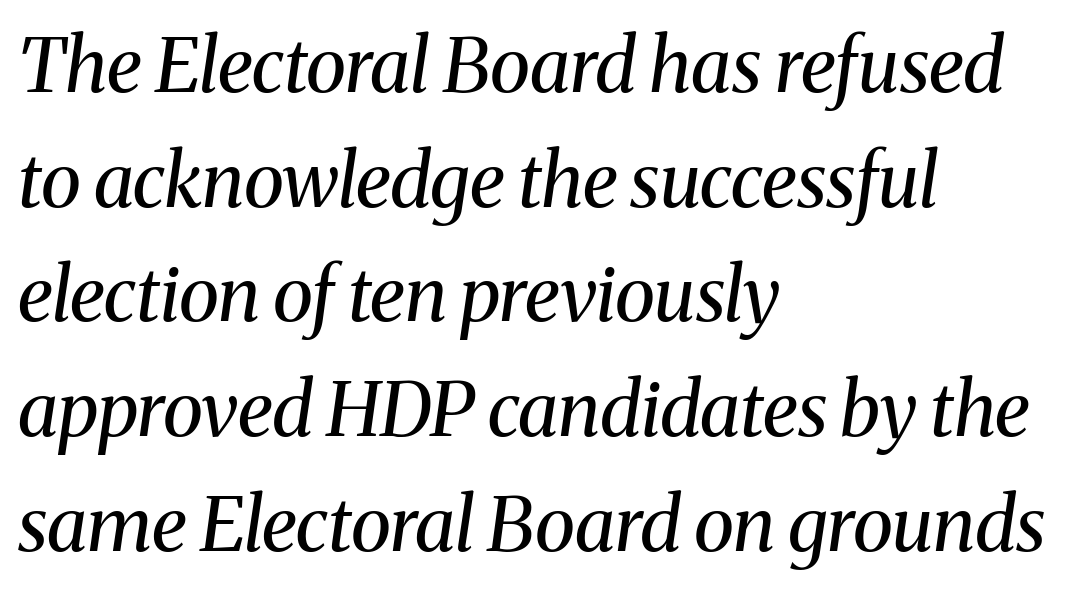
Each letter's strokes conclude with small projecting serifs. The face looks like a standard text weight, possibly lighter. Would a proofreader flag this as italicized? Yes. The baseline area is clear. Each new line begins a customary step beneath the previous one.
